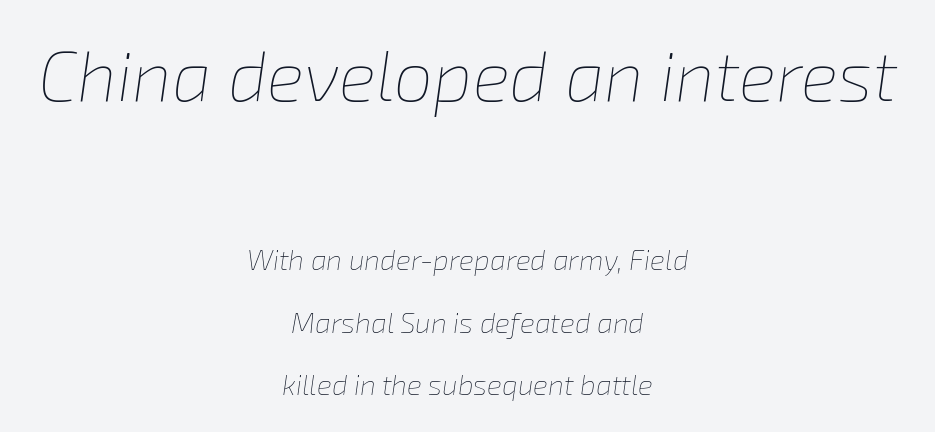
{"italic": "yes", "lean": "right", "slant_degrees": 8, "bold": "no", "weight": "thin", "width": "normal", "stroke_contrast": "low", "x_height": "medium", "monospaced": "no", "underline": "no", "align": "center", "line_spacing": "loose", "line_spacing_ratio": 2.22, "letter_spacing": "normal", "letter_spacing_em": 0.0, "larger_block": "first", "size_ratio": 2.5, "glyph_px": 70}
